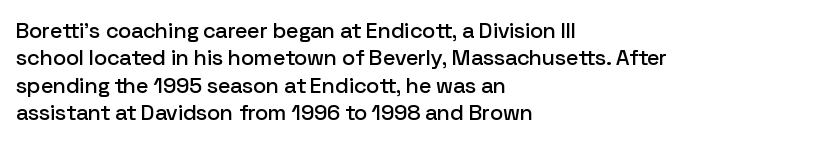
The image shows 22 px text type, upright; set left-aligned, normal line spacing (1.25x), normal letter spacing, not underlined.
